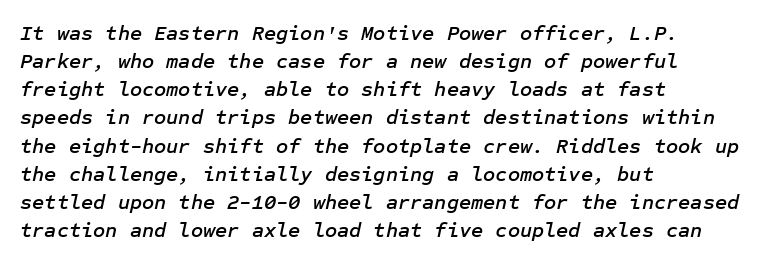
{"italic": "yes", "lean": "right", "slant_degrees": 12, "underline": "no", "align": "left", "line_spacing": "normal", "line_spacing_ratio": 1.34, "letter_spacing": "normal", "letter_spacing_em": 0.0, "glyph_px": 21}
